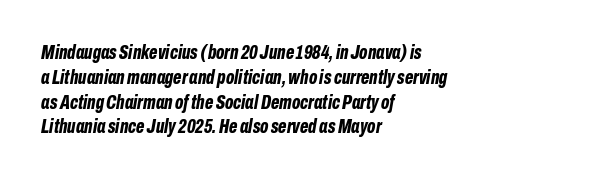
The image shows 20 px bold type, italic (leaning right); set left-aligned, line spacing 1.24x, normal letter spacing, not underlined.
